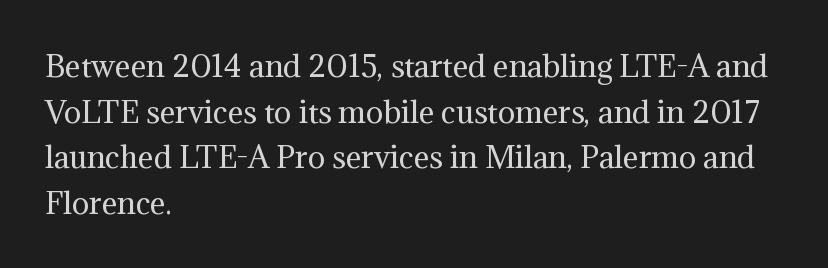
Each row of text sits above clean, open space. These lines keep a tight, regular rhythm from letter to letter. Posture: straight, roman, zero tilt. If you drew a ruler down the left edge, every line would touch it. How would I describe the line gaps? Plain and ordinary. No extra ink here — the face is not bold.
